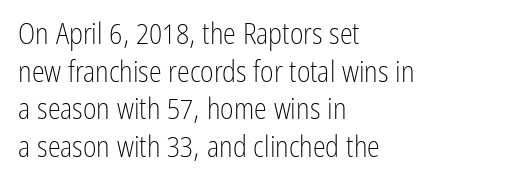
The image shows 29 px light, condensed sans-serif type, upright; set left-aligned, normal line spacing (1.3x), normal letter spacing, not underlined; low stroke contrast and a medium x-height.
